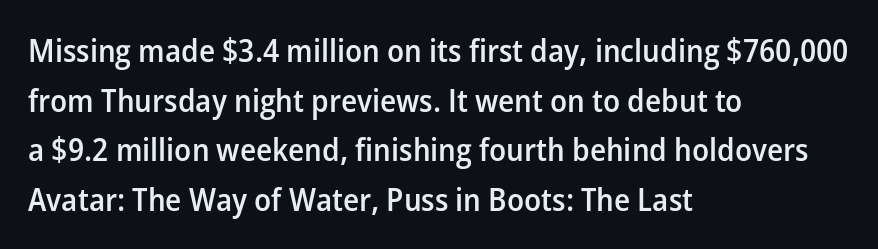
{"serif": "no", "italic": "no", "bold": "semi", "weight": "semibold", "width": "normal", "stroke_contrast": "low", "x_height": "medium", "monospaced": "no", "underline": "no", "align": "left", "line_spacing": "normal", "line_spacing_ratio": 1.55, "letter_spacing": "normal", "letter_spacing_em": 0.0, "glyph_px": 32}
